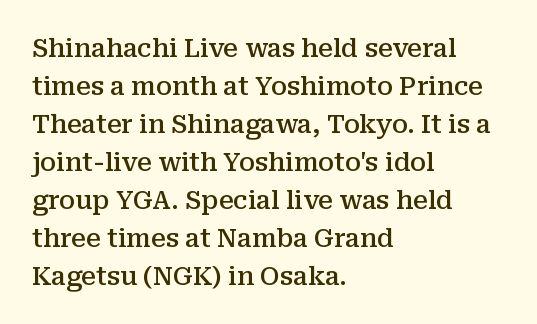
{"italic": "no", "bold": "semi", "underline": "no", "align": "left", "line_spacing": "normal", "line_spacing_ratio": 1.46, "letter_spacing": "normal", "letter_spacing_em": 0.0, "glyph_px": 26}
